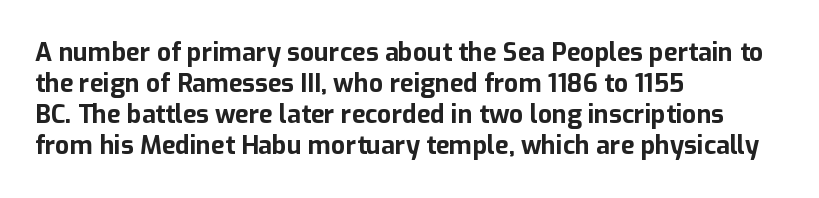
The image shows 25 px bold type, upright; set left-aligned, line spacing 1.24x, normal letter spacing, not underlined.
